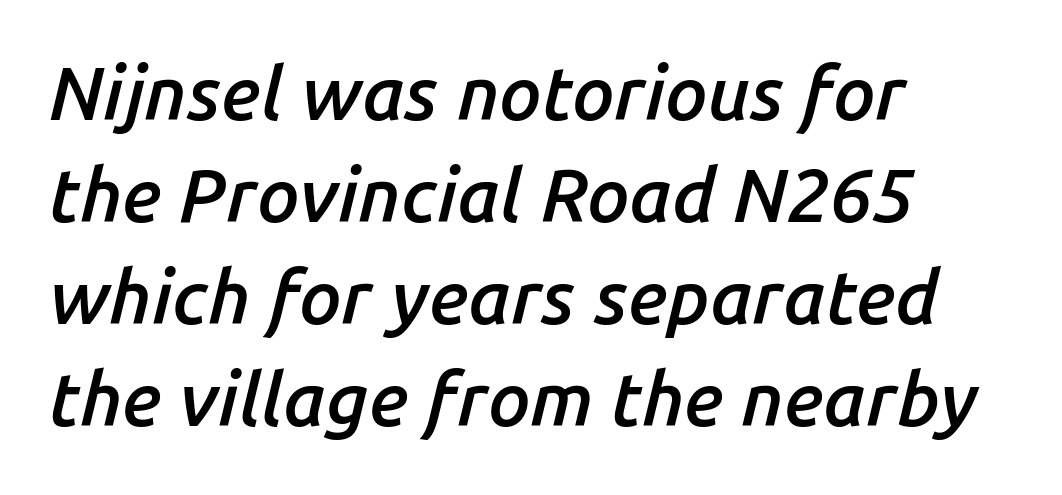
The image shows 75 px semibold type, italic (leaning right); set left-aligned, normal line spacing (1.36x), normal letter spacing, not underlined; low stroke contrast and a medium x-height.
